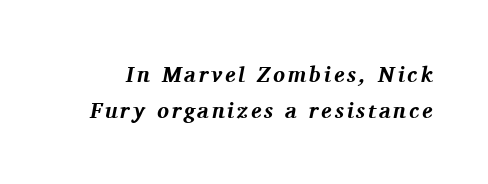
{"italic": "yes", "lean": "right", "slant_degrees": 11, "bold": "yes", "underline": "no", "line_spacing": "normal", "line_spacing_ratio": 1.65, "glyph_px": 22}
